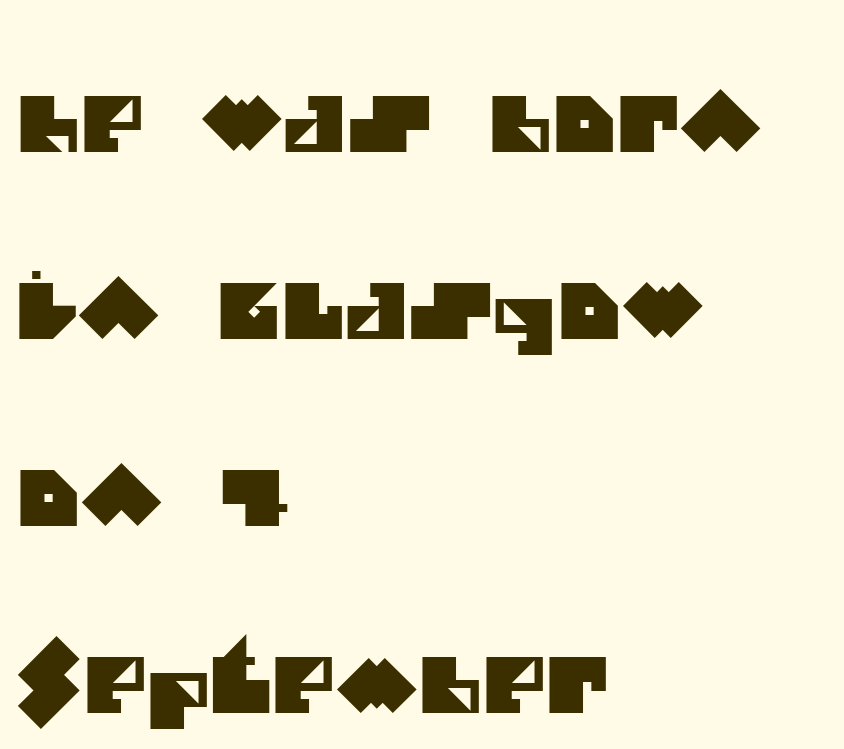
{"serif": "no", "width": "normal", "stroke_contrast": "medium", "x_height": "large", "monospaced": "no", "underline": "no", "align": "left", "line_spacing": "loose", "line_spacing_ratio": 2.43, "letter_spacing": "normal", "letter_spacing_em": 0.0, "glyph_px": 77}
